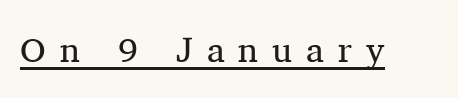
The image shows 35 px regular-weight serif type, upright; set unusually wide letter spacing (+0.4 em), underlined; medium stroke contrast and a medium x-height.
